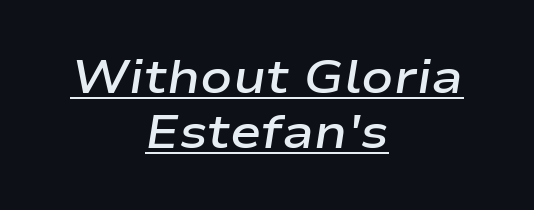
There is no visible air inserted between adjacent glyphs. An italicized treatment has been applied to the whole sample. These lines are rendered in a variable-pitch font. Students, this is semibold: more ink than regular, less than bold. The lettering is marked with a stroke running underneath it.
